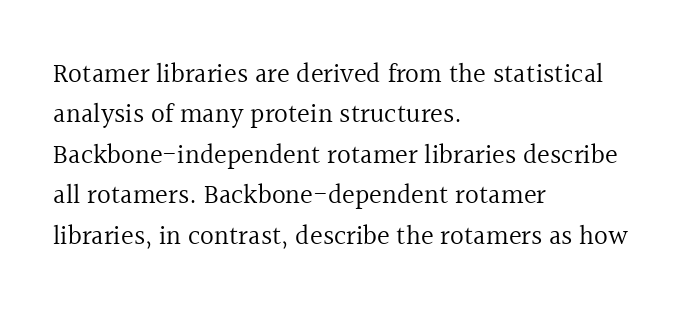
The passage shown stacks its lines at a standard gap. Students, note that the glyphs here touch the page at normal intervals. This reads as an unemphasized weight, regular at the heaviest. Typeset ragged right — the left edge is the straight one. No italicization has been applied; the sample stays upright.
